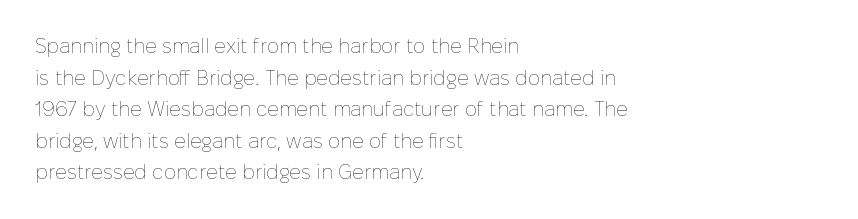
The image shows 20 px text type, upright; set left-aligned, normal line spacing (1.58x), normal letter spacing, not underlined.
